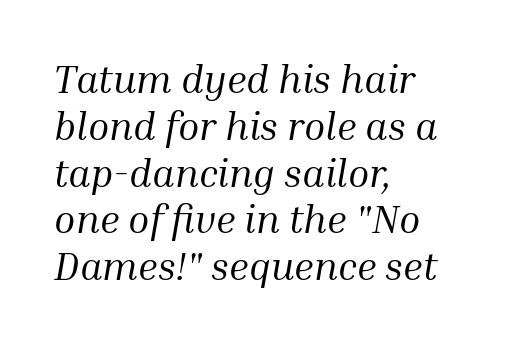
{"serif": "yes", "italic": "yes", "lean": "right", "slant_degrees": 10, "bold": "no", "weight": "regular", "width": "normal", "stroke_contrast": "medium", "x_height": "medium", "monospaced": "no", "underline": "no", "align": "left", "line_spacing_ratio": 1.2, "letter_spacing": "normal", "letter_spacing_em": 0.0, "glyph_px": 39}
